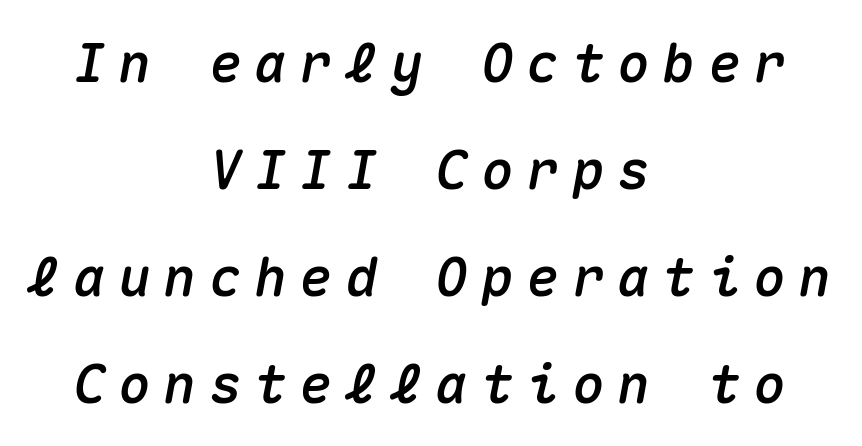
{"italic": "yes", "lean": "right", "slant_degrees": 10, "width": "normal", "stroke_contrast": "medium", "x_height": "medium", "monospaced": "yes", "underline": "no", "align": "center", "line_spacing": "loose", "line_spacing_ratio": 1.98, "letter_spacing": "wide", "letter_spacing_em": 0.24, "glyph_px": 54}
